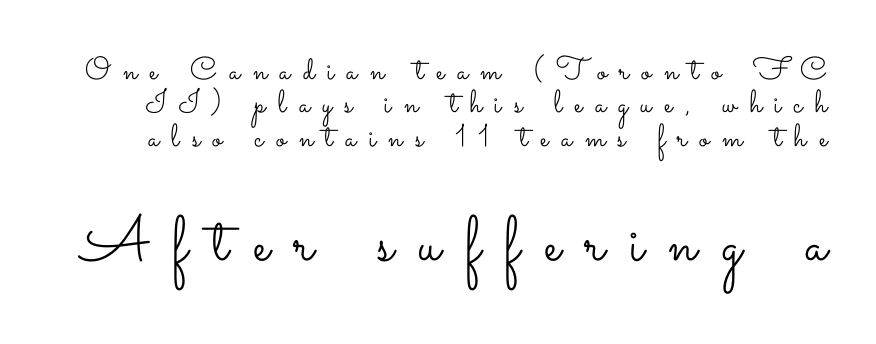
Q: Is the text bold? A: No.
Q: Is the text italic (slanted)? A: Yes.
Q: Is the text underlined? A: No.
Q: Is the spacing between letters normal or unusually wide? A: Unusually wide.
Q: Is the spacing between lines tight, normal or loose? A: Tight.
Q: Which block of text is set in a larger size, the first (top) or the second (bottom)? A: The second (bottom) one.
Q: Width (condensed, normal, or wide)? A: Wide.
Q: Stroke contrast? A: Low.
Q: x-height? A: Small.
Q: Monospaced? A: No.
